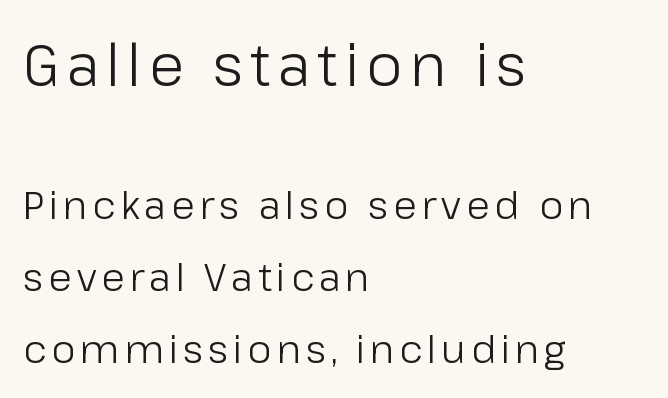
{"serif": "no", "italic": "no", "bold": "no", "weight": "light", "width": "normal", "stroke_contrast": "low", "x_height": "medium", "monospaced": "no", "underline": "no", "align": "left", "line_spacing_ratio": 1.85, "larger_block": "first", "size_ratio": 1.49, "glyph_px": 58}
